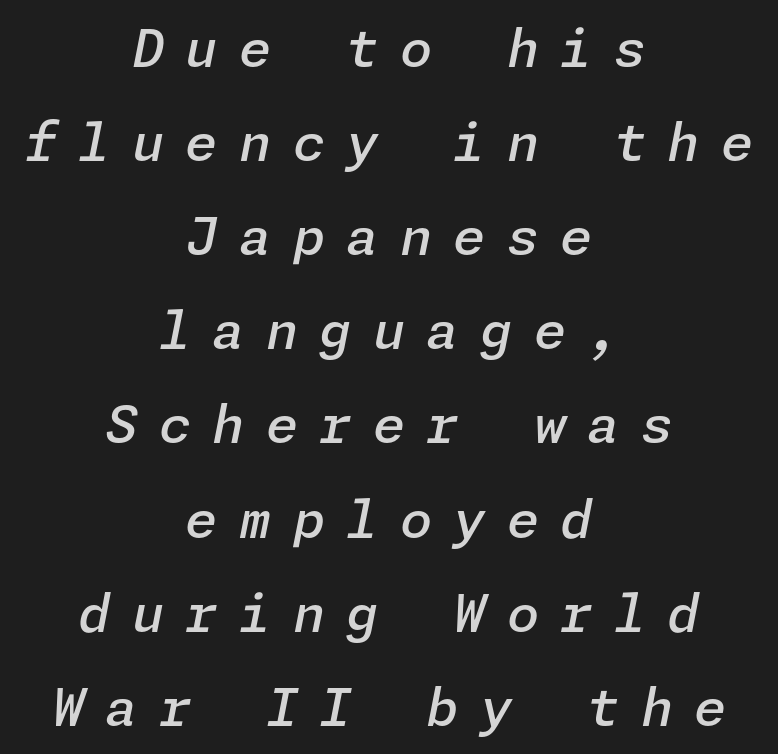
Q: Is the text bold? A: Semi-bold.
Q: Is the text italic (slanted)? A: Yes, it leans right by about 11 degrees.
Q: Is the text underlined? A: No.
Q: How is the paragraph aligned? A: Centered.
Q: Is the spacing between letters normal or unusually wide? A: Unusually wide.
Q: Width (condensed, normal, or wide)? A: Normal.
Q: Stroke contrast? A: Low.
Q: x-height? A: Medium.
